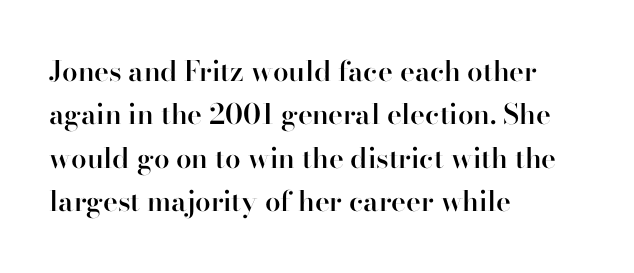
{"serif": "yes", "italic": "no", "bold": "semi", "weight": "semibold", "width": "normal", "stroke_contrast": "high", "x_height": "small", "monospaced": "no", "underline": "no", "align": "left", "line_spacing": "normal", "line_spacing_ratio": 1.55, "letter_spacing": "normal", "letter_spacing_em": 0.0, "glyph_px": 28}
